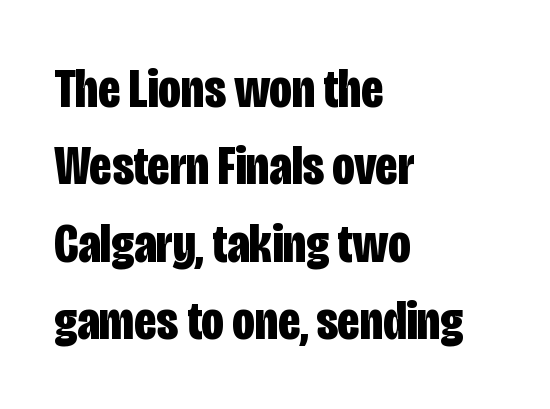
Q: Is the text bold? A: Yes.
Q: Is the text italic (slanted)? A: No, it is upright.
Q: Is the typeface a serif or a sans-serif typeface? A: Sans-serif.
Q: Is the text underlined? A: No.
Q: How is the paragraph aligned? A: Left-aligned.
Q: Is the spacing between letters normal or unusually wide? A: Normal.
Q: Is the spacing between lines tight, normal or loose? A: Normal.
Q: Width (condensed, normal, or wide)? A: Condensed.
Q: Stroke contrast? A: Low.
Q: x-height? A: Large.
Q: Monospaced? A: No.
